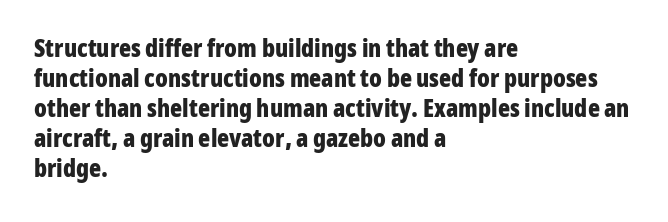
{"italic": "no", "bold": "yes", "underline": "no", "align": "left", "line_spacing_ratio": 1.2, "letter_spacing": "normal", "letter_spacing_em": 0.0, "glyph_px": 25}
